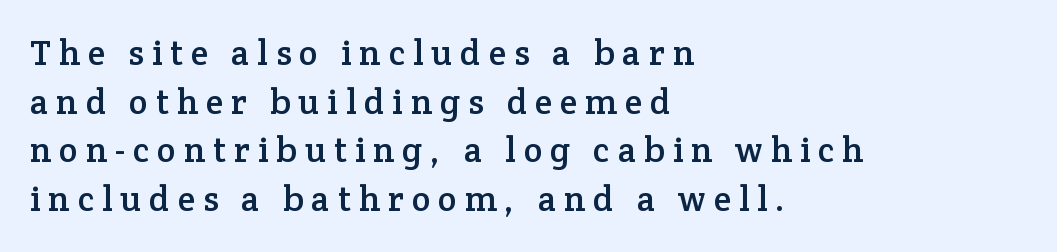
The image shows 35 px serif type, upright; set left-aligned, normal line spacing (1.39x), unusually wide letter spacing (+0.23 em), not underlined; low stroke contrast and a medium x-height.
